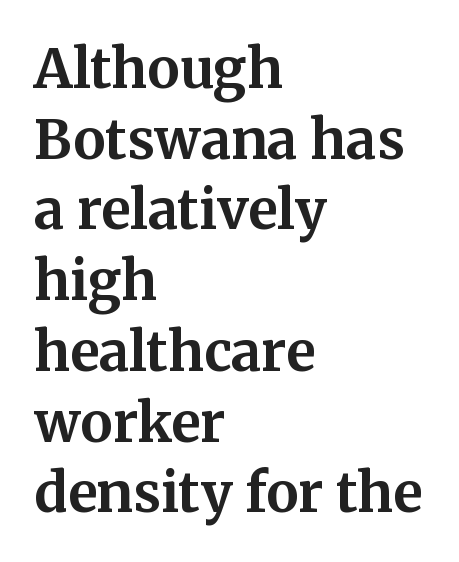
Q: Is the text bold? A: Yes.
Q: Is the text italic (slanted)? A: No, it is upright.
Q: Is the typeface a serif or a sans-serif typeface? A: Serif.
Q: Is the text underlined? A: No.
Q: How is the paragraph aligned? A: Left-aligned.
Q: Is the spacing between letters normal or unusually wide? A: Normal.
Q: Is the spacing between lines tight, normal or loose? A: Normal.
Q: Width (condensed, normal, or wide)? A: Normal.
Q: Stroke contrast? A: Medium.
Q: x-height? A: Medium.
Q: Monospaced? A: No.
